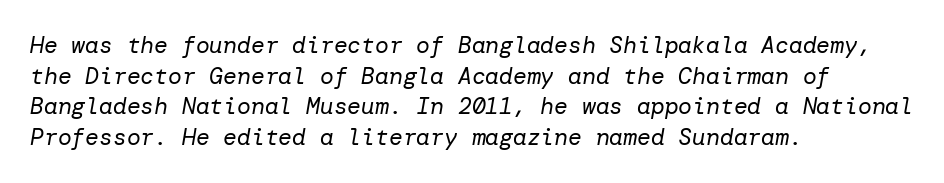
A typesetter would mark this as italic. The space between consecutive lines is moderate. Layout note: lines flush left. Is this a heavy cut? Hardly; it is regular or lighter. Bare-footed words on every line.
